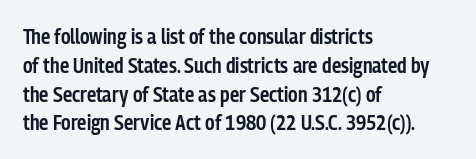
Underlining? Definitely not there. Posture: vertical. The space between consecutive lines is moderate. The paragraph has a hard left edge and a soft right edge. The line texture is even and compact thanks to regular tracking.
